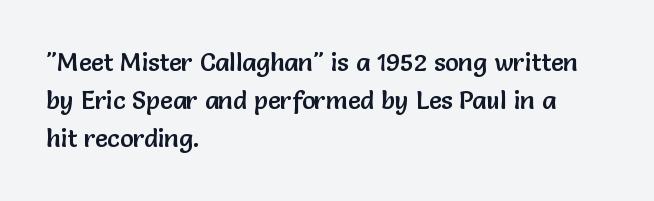
{"italic": "no", "underline": "no", "align": "left", "line_spacing": "normal", "line_spacing_ratio": 1.53, "letter_spacing": "normal", "letter_spacing_em": 0.0, "glyph_px": 25}
